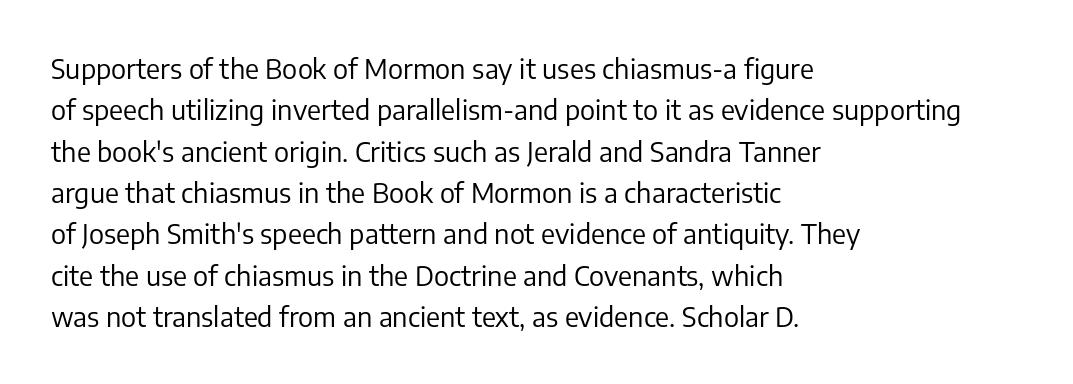
Q: Is the text bold? A: No.
Q: Is the text italic (slanted)? A: No, it is upright.
Q: Is the text underlined? A: No.
Q: How is the paragraph aligned? A: Left-aligned.
Q: Is the spacing between letters normal or unusually wide? A: Normal.
Q: Is the spacing between lines tight, normal or loose? A: Normal.
